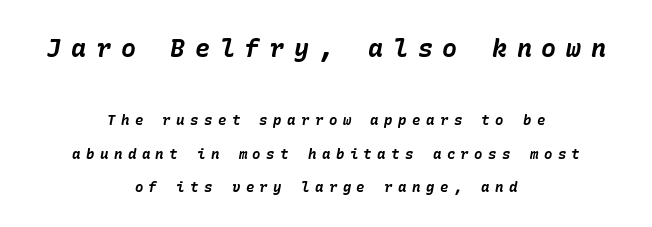
The image shows 25 px bold type, italic (leaning right); set centered, loose line spacing (2.4x), unusually wide letter spacing (+0.39 em), not underlined; the first (top) block is 1.79x larger.
